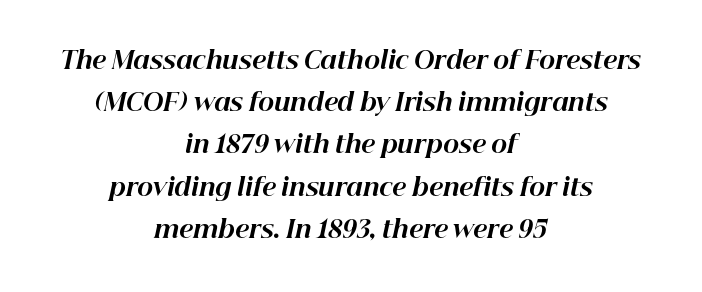
Visually the block forms a symmetrical silhouette, jagged on both flanks. The letterforms sit shoulder to shoulder at normal distance. Heavy-handed strokes throughout: this text is bold. The space directly below the letters is spotless. The rendering applies a slant to the glyphs.
